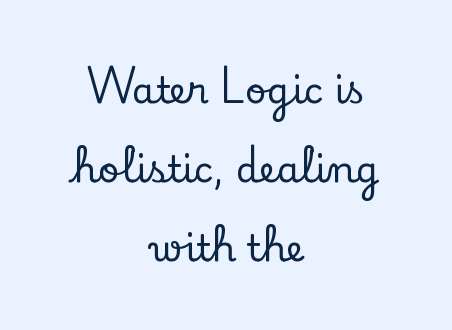
Character widths vary here, with narrow letters taking less room than wide ones. Honestly, the letter spacing is just normal — you wouldn't notice it. Compared with typical paragraphs, the rows here are farther apart.
